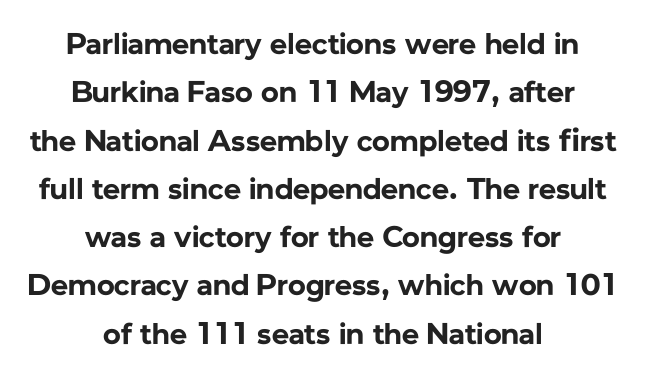
Each letter's strokes conclude bluntly, with no projecting serifs. A normal amount of white space separates one row of letters from the next. Look at the tracking — it's just the regular setting, nothing added. The characters look thick and weighty, a clear bold. Underline: absent. Varying glyph widths throughout — classic text-font behaviour.
